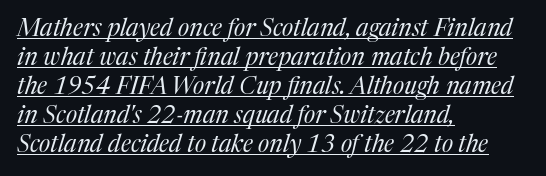
Q: Is the text bold? A: No.
Q: Is the text italic (slanted)? A: Yes, it leans right by about 17 degrees.
Q: Is the text underlined? A: Yes.
Q: How is the paragraph aligned? A: Left-aligned.
Q: Is the spacing between letters normal or unusually wide? A: Normal.
